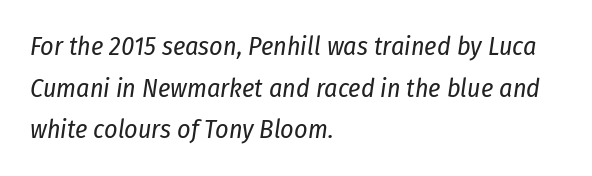
An italicized treatment has been applied to the whole sample. Unmarked baselines from the first word to the last. Letter spacing: default. A typesetter would call this leading conventional body-copy spacing.
